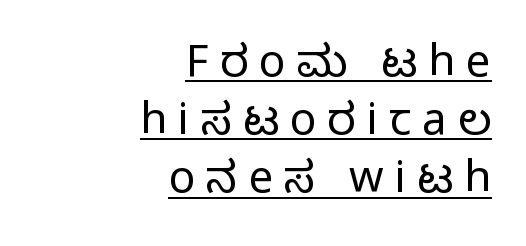
It's the straight-up-and-down kind of type. Ink coverage per letter is moderate at most. The rendering uses natural spacing where letterforms have individual widths. Somebody hit Ctrl+U on this one — the words are underlined. I'd call this a sans setting — the letters go barefoot. Quick note: interline space is typical.
